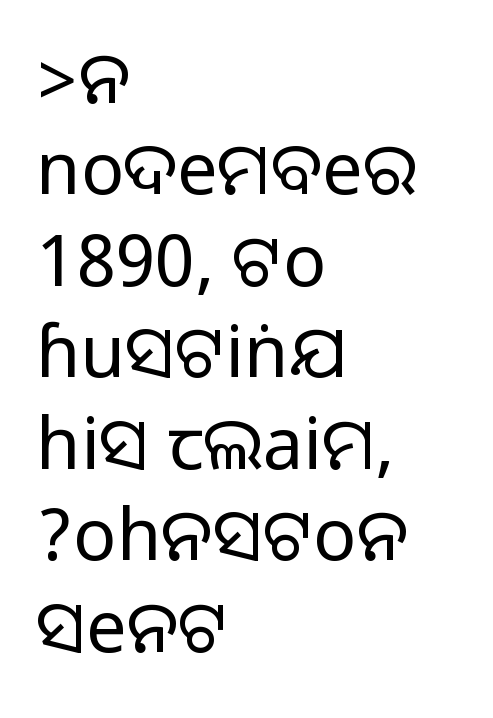
Every character sits straight up, as roman type does. The passage shown is typed in a proportional face where columns would drift. Every row of glyphs begins at an identical x-position on the left. Between one letter and the next there's only the usual sliver of space. Normally led — the rows are evenly, conventionally spaced.
